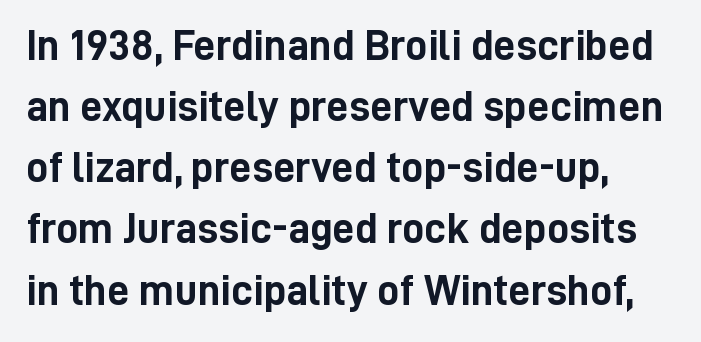
The image shows 44 px semibold, condensed sans-serif type, upright; set left-aligned, normal line spacing (1.39x), normal letter spacing, not underlined; low stroke contrast and a medium x-height.
